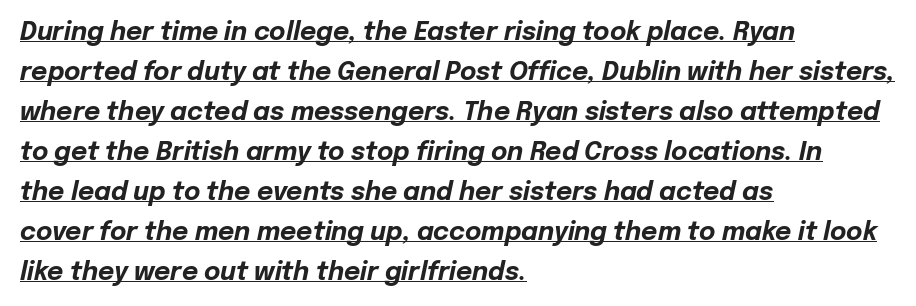
The image shows 25 px bold type, italic (leaning right); set left-aligned, normal line spacing (1.6x), normal letter spacing, underlined.
